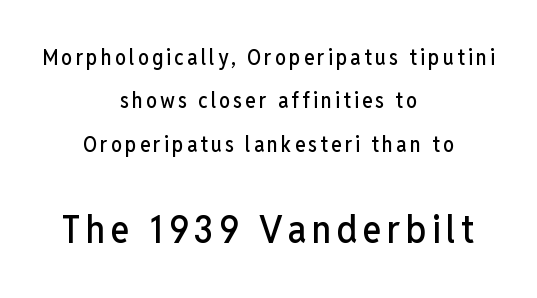
The image shows 39 px condensed sans-serif type, upright; set centered, loose line spacing (1.97x), not underlined; the second (bottom) block is 1.77x larger; low stroke contrast and a medium x-height.
